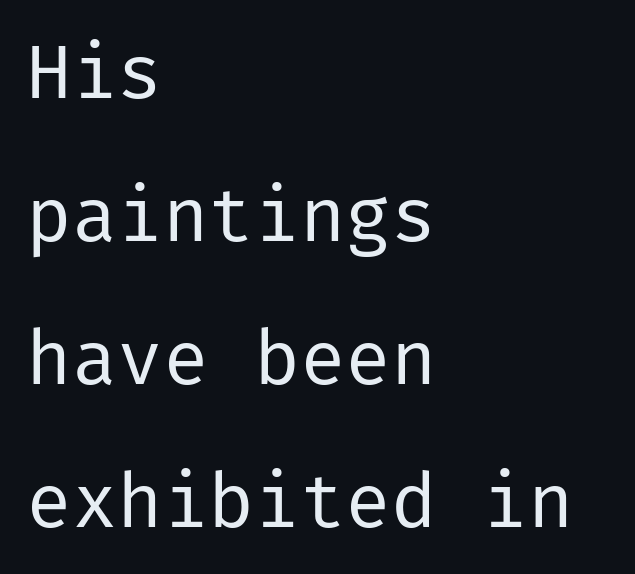
The image shows 76 px regular-weight sans-serif type, upright; set left-aligned, line spacing 1.88x, normal letter spacing, not underlined; low stroke contrast and a medium x-height.
